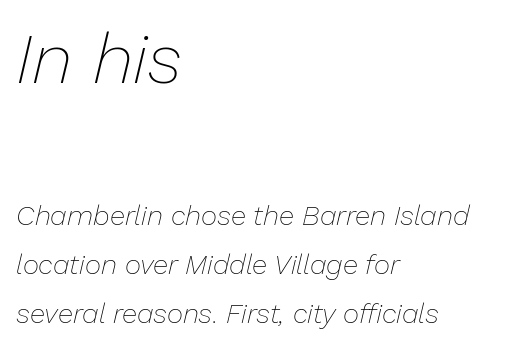
The typeface has the unassuming heft of standard copy or less. Tall strokes in this sample are angled rather than plumb. Glance below the letters and you will spot only blank space. The gaps between neighbouring characters are ordinary and unremarkable. The face used here is proportionally spaced, like ordinary book or web type.
